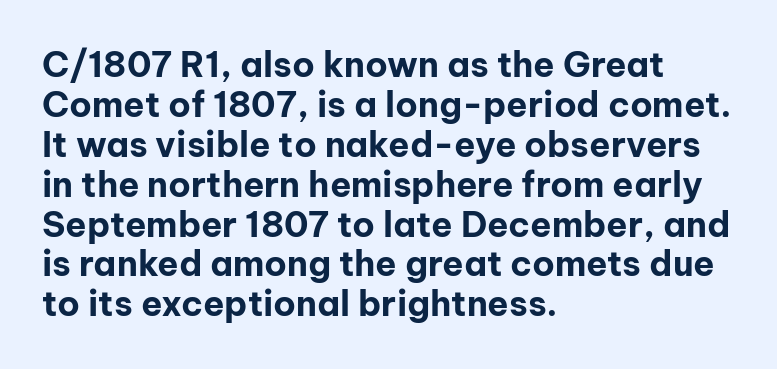
Q: Is the text bold? A: Yes.
Q: Is the text italic (slanted)? A: No, it is upright.
Q: Is the typeface a serif or a sans-serif typeface? A: Sans-serif.
Q: Is the text underlined? A: No.
Q: How is the paragraph aligned? A: Left-aligned.
Q: Is the spacing between letters normal or unusually wide? A: Normal.
Q: Is the spacing between lines tight, normal or loose? A: Tight.
Q: Width (condensed, normal, or wide)? A: Normal.
Q: Stroke contrast? A: Low.
Q: x-height? A: Medium.
Q: Monospaced? A: No.
